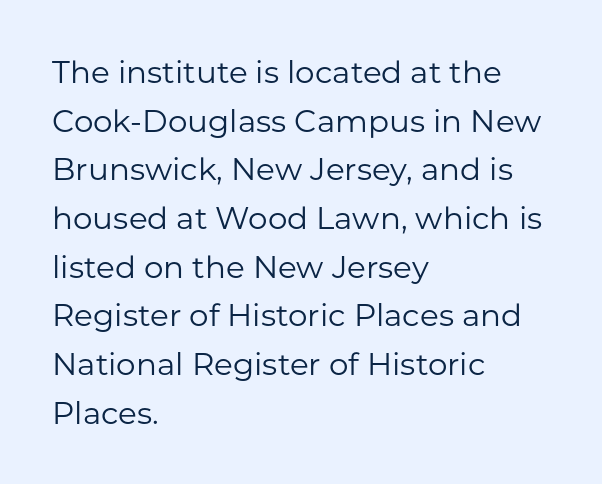
{"serif": "no", "italic": "no", "bold": "no", "weight": "regular", "width": "normal", "stroke_contrast": "low", "x_height": "medium", "monospaced": "no", "underline": "no", "align": "left", "line_spacing": "normal", "line_spacing_ratio": 1.57, "letter_spacing": "normal", "letter_spacing_em": 0.0, "glyph_px": 31}
